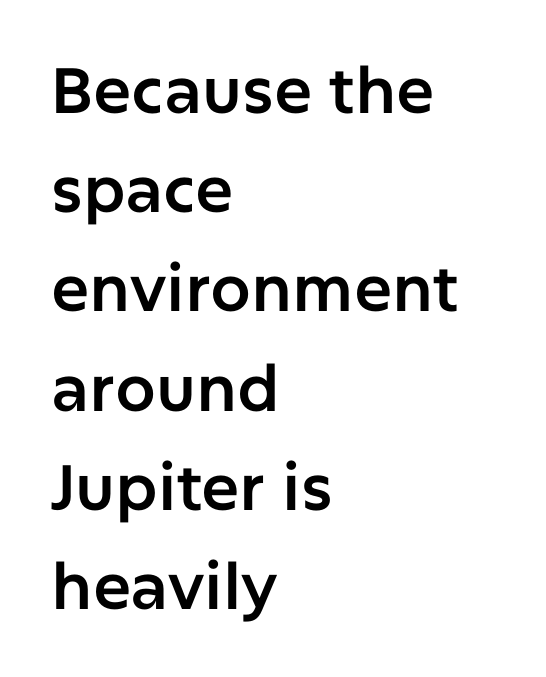
{"serif": "no", "italic": "no", "width": "normal", "stroke_contrast": "low", "x_height": "medium", "monospaced": "no", "underline": "no", "align": "left", "line_spacing": "normal", "line_spacing_ratio": 1.55, "letter_spacing": "normal", "letter_spacing_em": 0.0, "glyph_px": 64}
